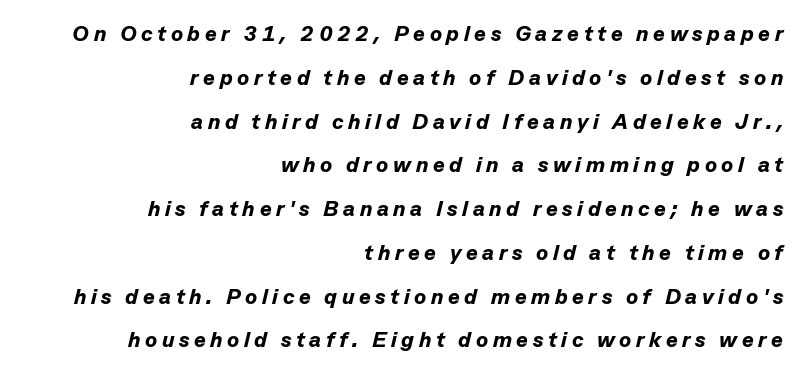
Q: Is the text bold? A: Yes.
Q: Is the text italic (slanted)? A: Yes, it leans right by about 13 degrees.
Q: Is the text underlined? A: No.
Q: How is the paragraph aligned? A: Right-aligned.
Q: Is the spacing between letters normal or unusually wide? A: Unusually wide.
Q: Is the spacing between lines tight, normal or loose? A: Loose.
